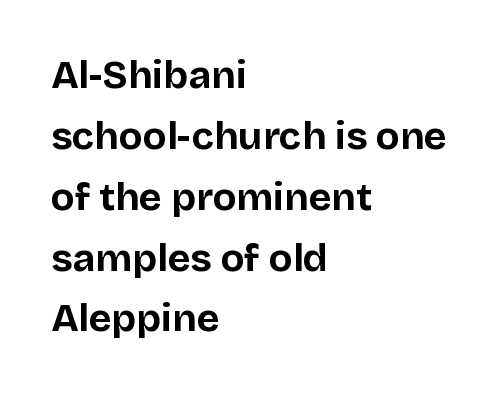
The letters stand upright; this is a roman face. A student would call this left alignment; a typographer would say flush left, rag right. The face used here is proportionally spaced, like ordinary book or web type. Grotesque or geometric, the face here clearly has no serifs. The strip under each line holds only bare page. The font is running at its bold setting.
